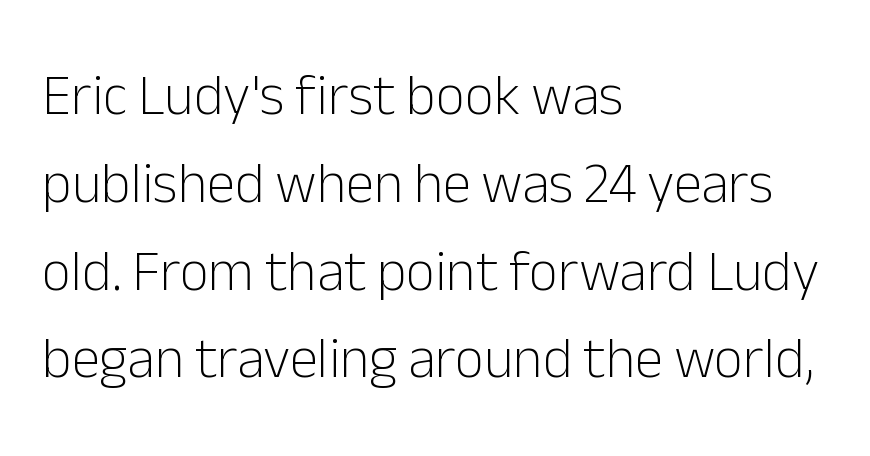
{"serif": "no", "italic": "no", "bold": "no", "weight": "light", "width": "normal", "stroke_contrast": "low", "x_height": "medium", "monospaced": "no", "underline": "no", "align": "left", "line_spacing": "normal", "line_spacing_ratio": 1.54, "letter_spacing": "normal", "letter_spacing_em": 0.0, "glyph_px": 57}
